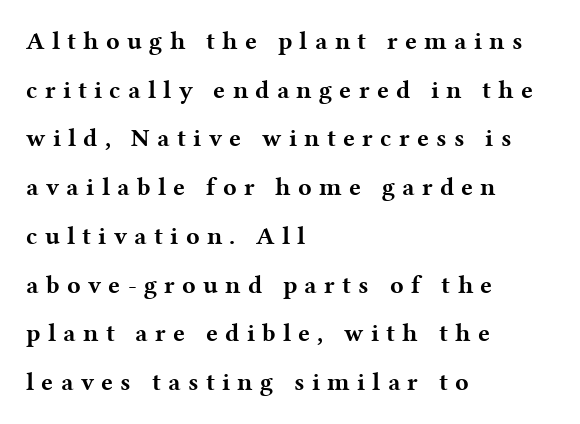
In CSS terms this would be text-align: left. Caption: bold face, heavy strokes. The tracking jumps out immediately: characters are airy and widely separated. The string is rendered with underlining switched off. Vertical strokes here are truly vertical.
